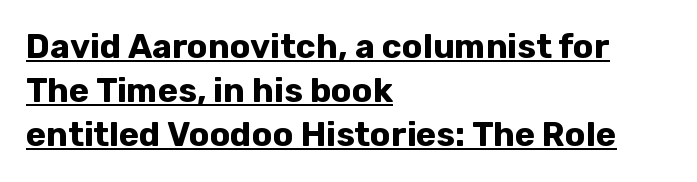
Each new line begins a customary step beneath the previous one. As a designer I'd log this as weight 700, bold. The passage shown is typed in a proportional face where columns would drift. Underlined type.
